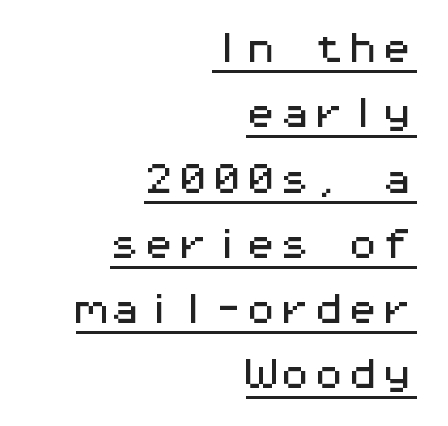
{"serif": "no", "italic": "no", "width": "wide", "stroke_contrast": "medium", "x_height": "medium", "monospaced": "yes", "underline": "yes", "align": "right", "line_spacing": "loose", "line_spacing_ratio": 1.92, "letter_spacing": "normal", "letter_spacing_em": 0.0, "glyph_px": 34}
